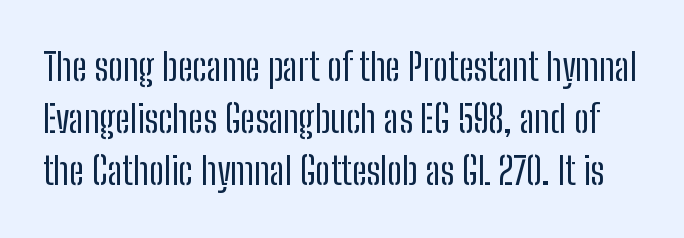
The typography opts for an upright posture over an oblique one. Compared with typical paragraphs, the rows here are spaced about the same. The passage shown has conventional tracking throughout. Ink coverage per letter is moderate at most. Grotesque or geometric, the face here clearly has no serifs. Varying glyph widths throughout — classic text-font behaviour.
